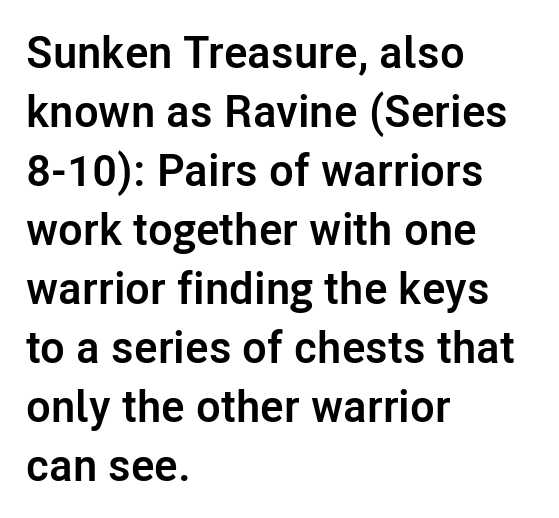
Unlike a traditional serif, this face leaves its strokes unadorned. What stands out about the letter spacing? Nothing — it is the standard amount. Nope, not italic — everything's standing straight. Line starts are locked; line ends wander. Vertically, the passage feels balanced, rows spaced as you'd expect. Each row of text sits above clean, open space.
